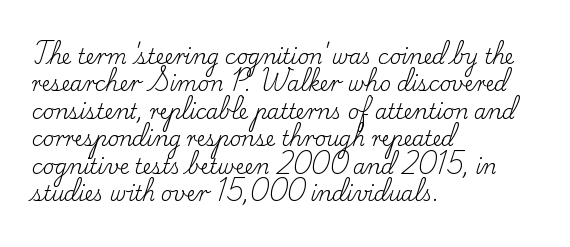
Caption: standard tracking, unaltered. Alignment: flush left. Line spacing here is normal. Weight: not bold — regular or lighter.
